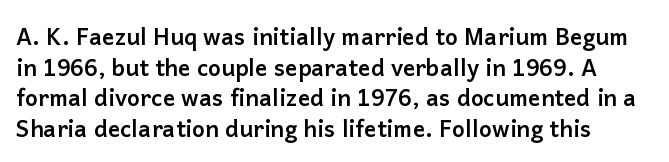
The image shows 23 px bold type, upright; set normal line spacing (1.33x), normal letter spacing, not underlined.
